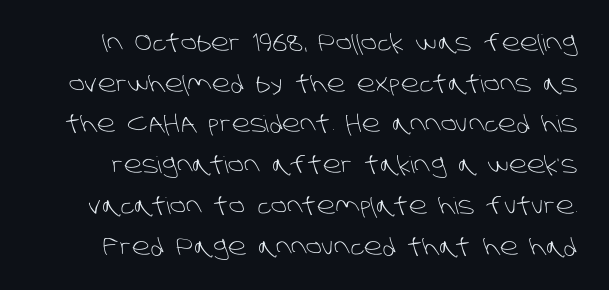
The image shows 23 px text type; set line spacing 1.77x, normal letter spacing, not underlined.
